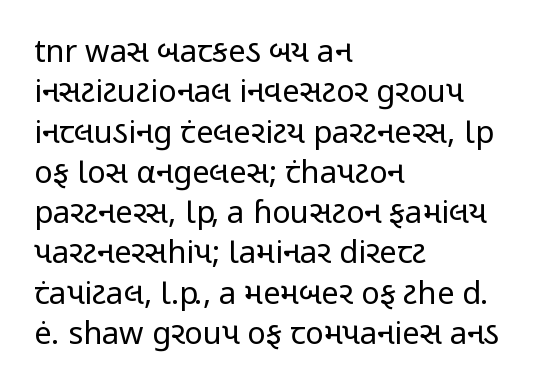
Q: Is the text bold? A: No.
Q: Is the text italic (slanted)? A: No, it is upright.
Q: Is the typeface a serif or a sans-serif typeface? A: Sans-serif.
Q: Is the text underlined? A: No.
Q: How is the paragraph aligned? A: Left-aligned.
Q: Is the spacing between letters normal or unusually wide? A: Normal.
Q: Is the spacing between lines tight, normal or loose? A: Normal.
Q: Width (condensed, normal, or wide)? A: Condensed.
Q: Stroke contrast? A: Low.
Q: x-height? A: Medium.
Q: Monospaced? A: No.
